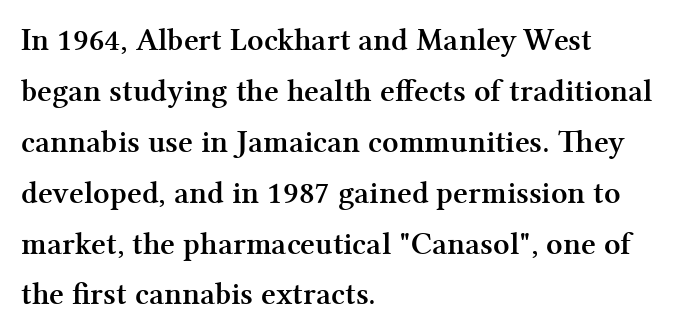
The image shows 32 px semibold serif type, upright; set left-aligned, normal line spacing (1.59x), normal letter spacing, not underlined; medium stroke contrast and a medium x-height.
